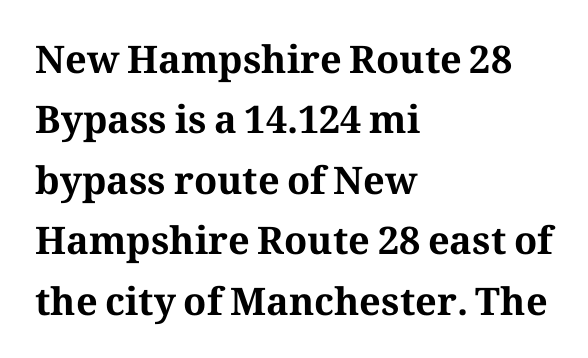
{"serif": "yes", "italic": "no", "bold": "yes", "weight": "bold", "width": "normal", "stroke_contrast": "medium", "x_height": "medium", "monospaced": "no", "underline": "no", "align": "left", "line_spacing": "normal", "line_spacing_ratio": 1.59, "letter_spacing": "normal", "letter_spacing_em": 0.0, "glyph_px": 38}
